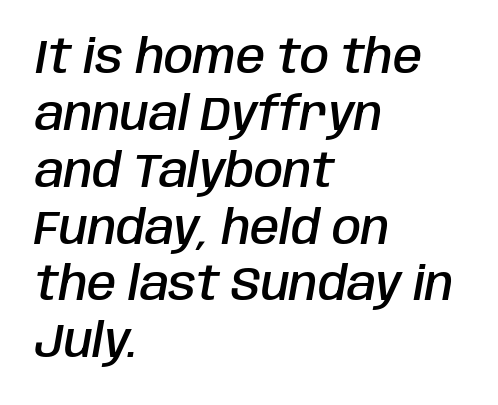
{"italic": "yes", "lean": "right", "slant_degrees": 10, "bold": "semi", "weight": "semibold", "width": "condensed", "stroke_contrast": "low", "x_height": "large", "monospaced": "no", "underline": "no", "align": "left", "line_spacing_ratio": 1.21, "letter_spacing": "normal", "letter_spacing_em": 0.0, "glyph_px": 47}
